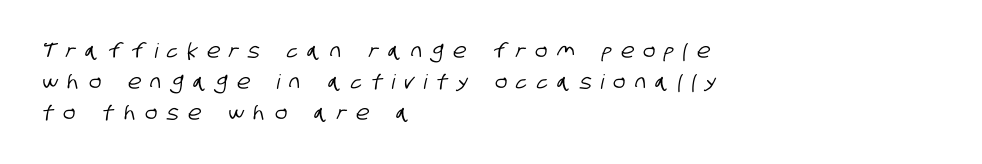
The image shows 20 px text type; set left-aligned, normal line spacing (1.54x), unusually wide letter spacing (+0.48 em), not underlined.
